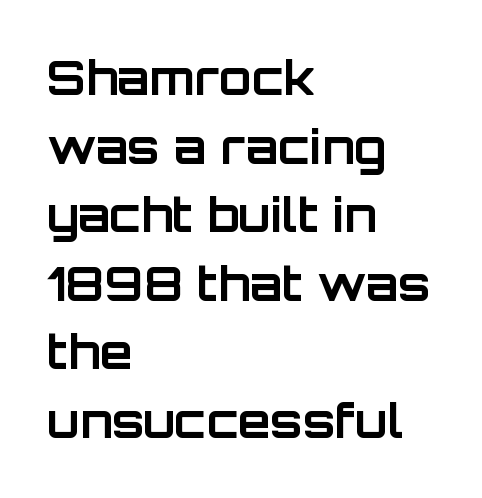
{"serif": "no", "italic": "no", "bold": "yes", "weight": "bold", "width": "normal", "stroke_contrast": "low", "x_height": "large", "monospaced": "no", "underline": "no", "align": "left", "line_spacing": "normal", "line_spacing_ratio": 1.46, "letter_spacing": "normal", "letter_spacing_em": 0.0, "glyph_px": 47}
